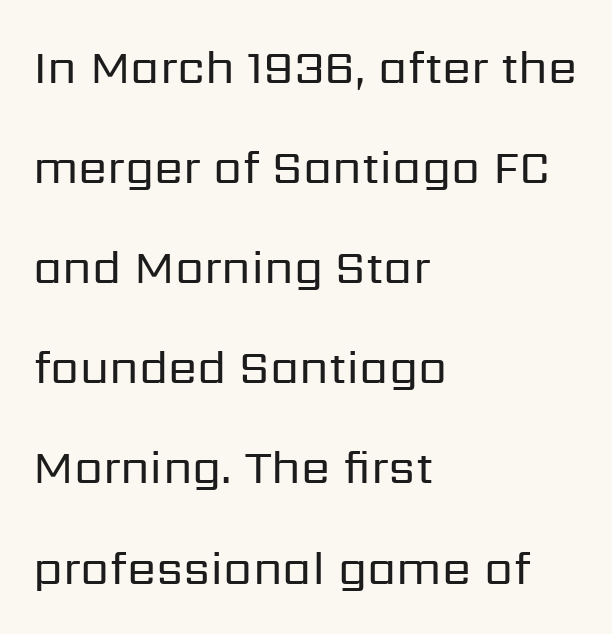
Font category for this specimen: sans-serif. The specimen reads as upright at a glance. A typesetter would call this proportional, since set widths differ per character. The typesetter chose a ragged-right arrangement here. What's the leading like? Stretched, with rows far apart.
